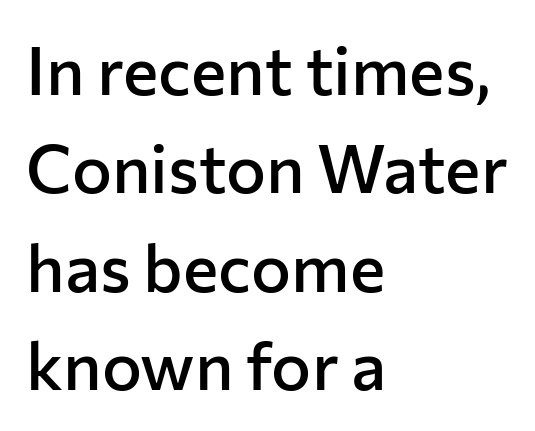
The image shows 67 px semibold sans-serif type, upright; set left-aligned, normal line spacing (1.47x), normal letter spacing, not underlined; low stroke contrast and a medium x-height.
